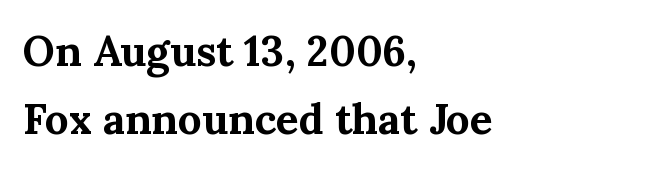
These lines are rendered in a variable-pitch font. Has an underline been added? It has not. Visually the block forms a straight wall on the left and a jagged coastline on the right. A normal amount of white space separates one row of letters from the next. Observe the ordinary spacing: letters are neighbours, not strangers.
